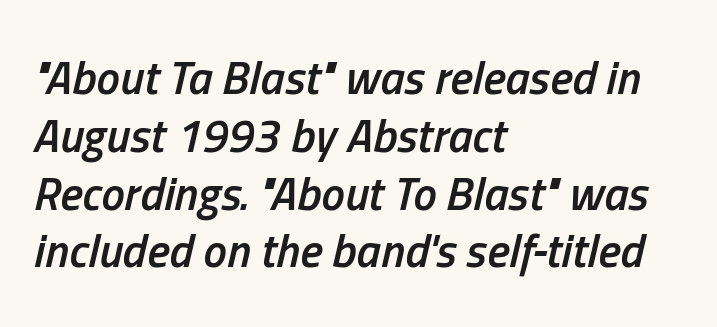
Q: Is the text bold? A: Semi-bold.
Q: Is the text italic (slanted)? A: Yes, it leans right by about 13 degrees.
Q: Is the text underlined? A: No.
Q: How is the paragraph aligned? A: Left-aligned.
Q: Is the spacing between letters normal or unusually wide? A: Normal.
Q: Width (condensed, normal, or wide)? A: Condensed.
Q: Stroke contrast? A: Low.
Q: x-height? A: Medium.
Q: Monospaced? A: No.
